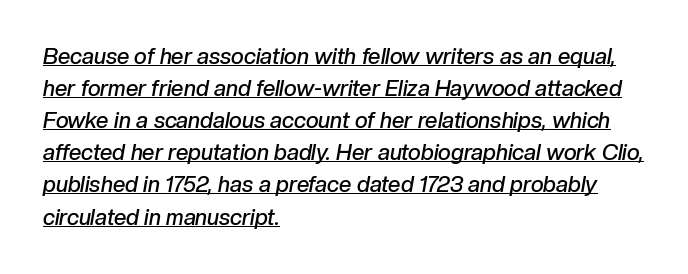
Q: Is the text bold? A: Semi-bold.
Q: Is the text italic (slanted)? A: Yes, it leans right by about 10 degrees.
Q: Is the text underlined? A: Yes.
Q: How is the paragraph aligned? A: Left-aligned.
Q: Is the spacing between letters normal or unusually wide? A: Normal.
Q: Is the spacing between lines tight, normal or loose? A: Normal.
